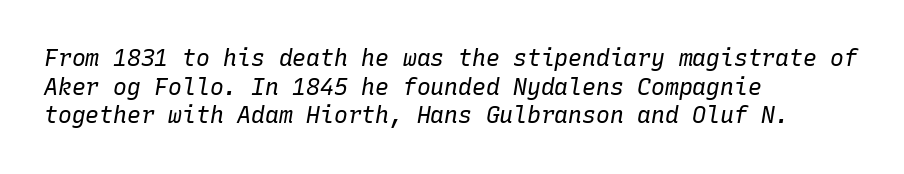
Emphasis-style slanted type is in use. The strokes are not fattened; the text isn't bold. Only glyphs here, with clear space below each row. A typesetter would call this zero additional tracking. The lines are quadded left.
